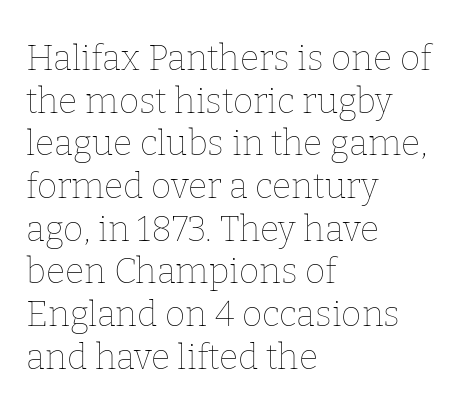
The image shows 35 px thin type, upright; set left-aligned, line spacing 1.22x, normal letter spacing, not underlined; low stroke contrast and a medium x-height.
